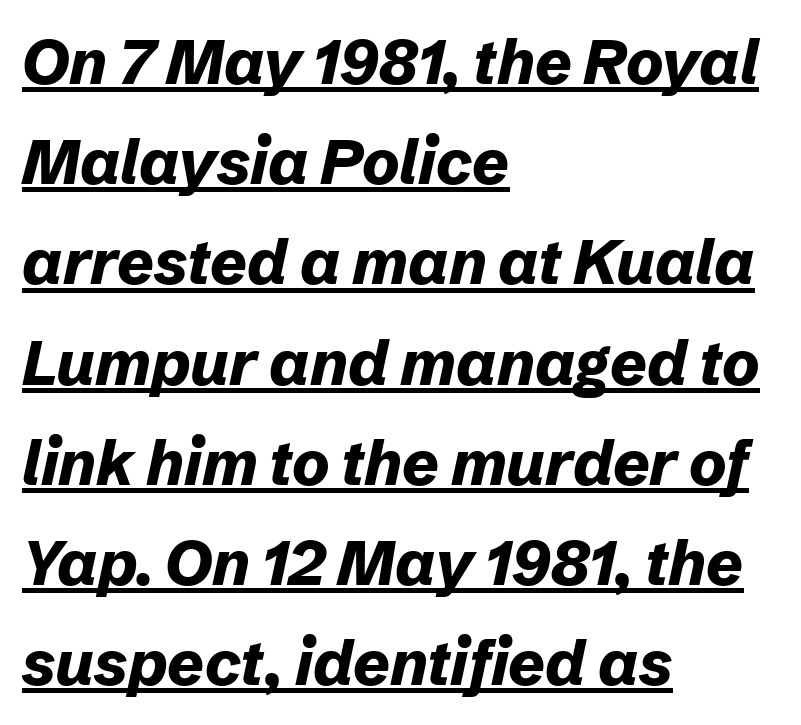
The image shows 63 px bold type, italic (leaning right); set left-aligned, normal line spacing (1.59x), normal letter spacing, underlined; low stroke contrast and a medium x-height.
